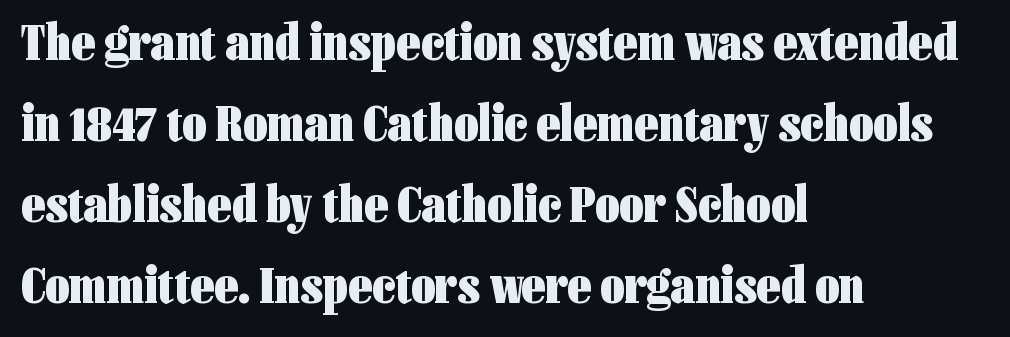
Underline: absent. The axis of the letterforms is exactly vertical. Caption: standard tracking, unaltered. Leading matches the norm, producing a regular column.
